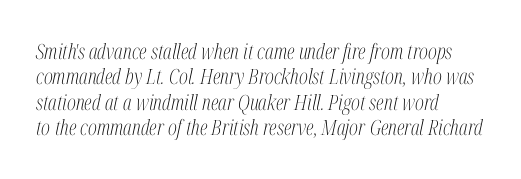
{"italic": "yes", "lean": "right", "slant_degrees": 12, "bold": "no", "underline": "no", "align": "left", "line_spacing_ratio": 1.21, "letter_spacing": "normal", "letter_spacing_em": 0.0, "glyph_px": 21}
